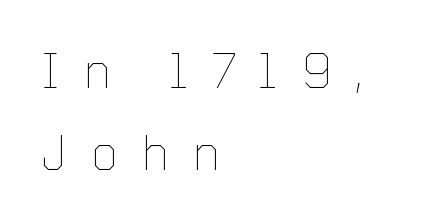
Q: Is the text bold? A: No.
Q: Is the text italic (slanted)? A: No, it is upright.
Q: Is the text underlined? A: No.
Q: How is the paragraph aligned? A: Left-aligned.
Q: Is the spacing between letters normal or unusually wide? A: Unusually wide.
Q: Width (condensed, normal, or wide)? A: Normal.
Q: Stroke contrast? A: Low.
Q: x-height? A: Medium.
Q: Monospaced? A: No.
